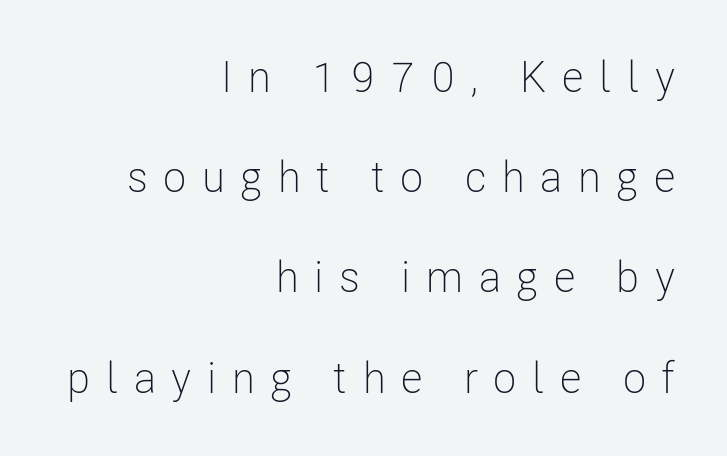
{"serif": "no", "italic": "no", "bold": "no", "weight": "light", "width": "condensed", "stroke_contrast": "low", "x_height": "medium", "monospaced": "no", "underline": "no", "align": "right", "line_spacing": "loose", "line_spacing_ratio": 2.33, "letter_spacing": "wide", "letter_spacing_em": 0.36, "glyph_px": 43}
